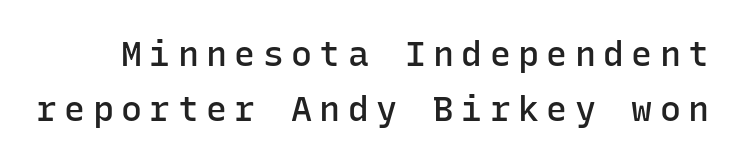
The image shows 35 px semibold sans-serif type, upright, monospaced; set normal line spacing (1.57x), unusually wide letter spacing (+0.21 em), not underlined; low stroke contrast and a medium x-height.
